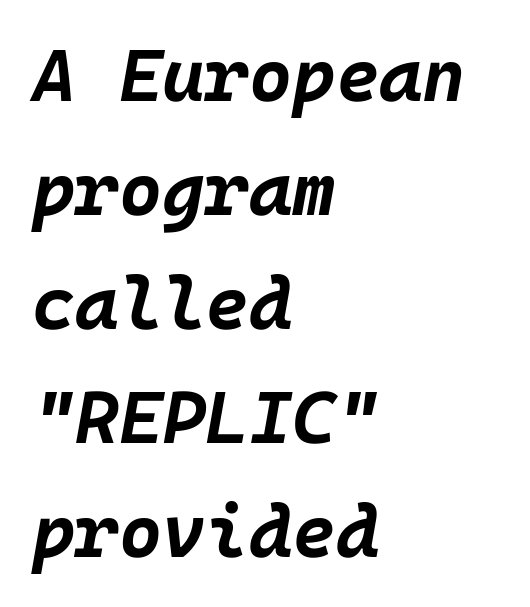
Q: Is the text bold? A: Yes.
Q: Is the text italic (slanted)? A: Yes, it leans right by about 10 degrees.
Q: Is the text underlined? A: No.
Q: How is the paragraph aligned? A: Left-aligned.
Q: Is the spacing between letters normal or unusually wide? A: Normal.
Q: Is the spacing between lines tight, normal or loose? A: Normal.
Q: Width (condensed, normal, or wide)? A: Normal.
Q: Stroke contrast? A: Low.
Q: x-height? A: Large.
